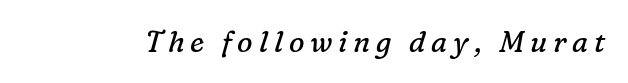
This rendering widens character spacing well past its baseline value. Are there feet on the stems? There are — it's a serif. The face used here has a pronounced slope to its letters. The glyphs are unaccompanied by any horizontal stroke below them. This sample has the flowing, uneven cadence of proportional lettering. Ink coverage per letter is moderate at most.
